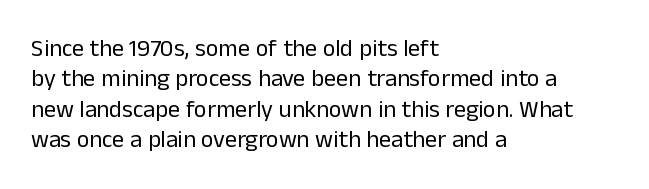
The image shows 24 px text type, upright; set left-aligned, normal line spacing (1.27x), normal letter spacing, not underlined.
